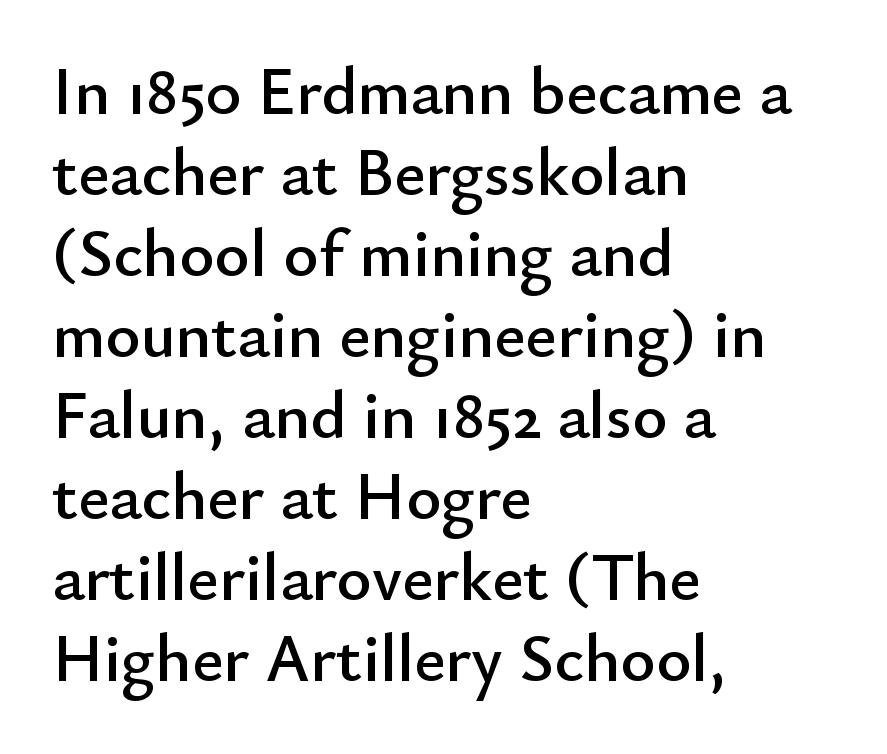
Q: Is the text italic (slanted)? A: No, it is upright.
Q: Is the typeface a serif or a sans-serif typeface? A: Sans-serif.
Q: Is the text underlined? A: No.
Q: How is the paragraph aligned? A: Left-aligned.
Q: Is the spacing between letters normal or unusually wide? A: Normal.
Q: Width (condensed, normal, or wide)? A: Normal.
Q: Stroke contrast? A: Low.
Q: x-height? A: Small.
Q: Monospaced? A: No.
